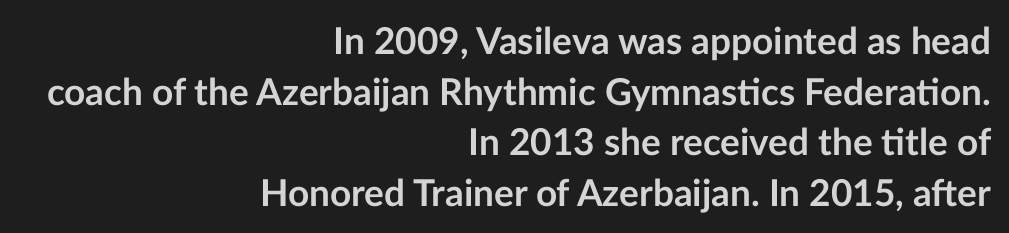
The image shows 37 px semibold sans-serif type, upright; set right-aligned, normal line spacing (1.37x), normal letter spacing, not underlined; low stroke contrast and a medium x-height.
